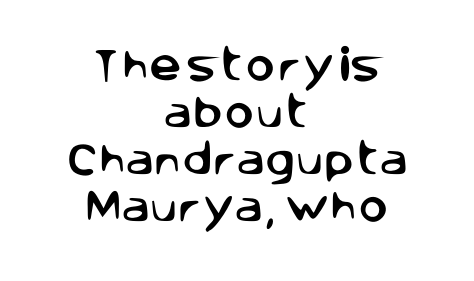
{"serif": "no", "italic": "no", "width": "normal", "stroke_contrast": "low", "x_height": "large", "monospaced": "no", "underline": "no", "align": "center", "line_spacing": "normal", "line_spacing_ratio": 1.31, "letter_spacing": "normal", "letter_spacing_em": 0.0, "glyph_px": 36}
